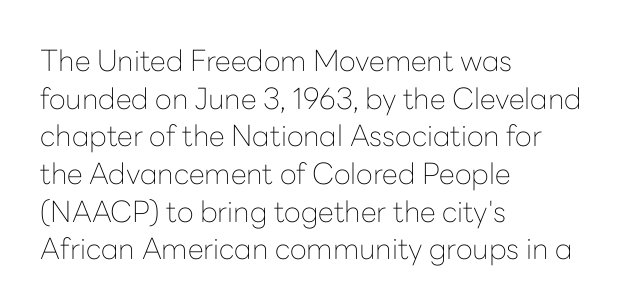
{"serif": "no", "italic": "no", "bold": "no", "weight": "thin", "width": "normal", "stroke_contrast": "low", "x_height": "medium", "monospaced": "no", "underline": "no", "align": "left", "line_spacing": "normal", "line_spacing_ratio": 1.3, "letter_spacing": "normal", "letter_spacing_em": 0.0, "glyph_px": 29}
